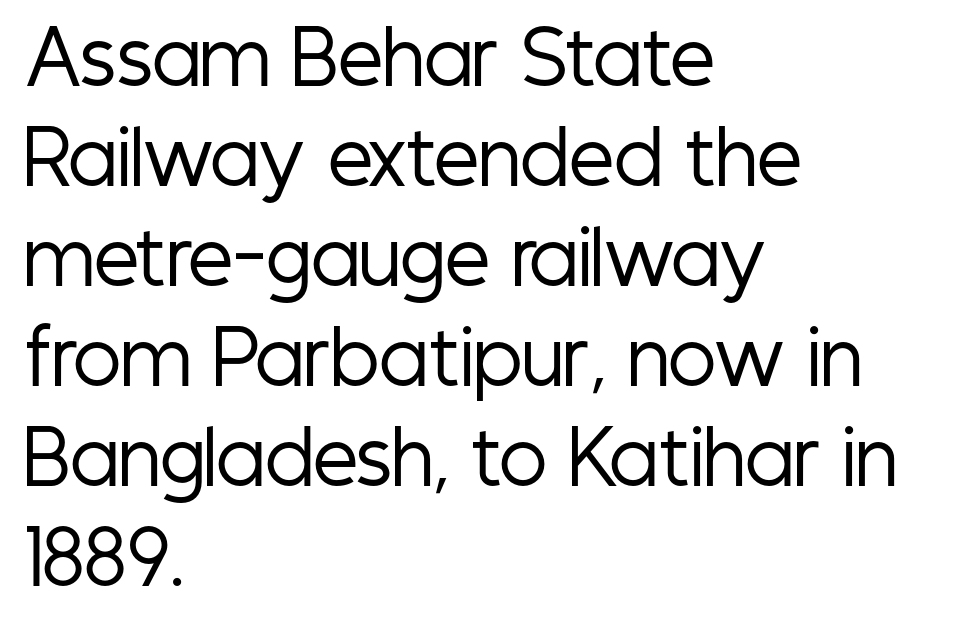
The image shows 72 px regular-weight, condensed sans-serif type, upright; set left-aligned, normal line spacing (1.39x), normal letter spacing, not underlined; low stroke contrast and a medium x-height.
